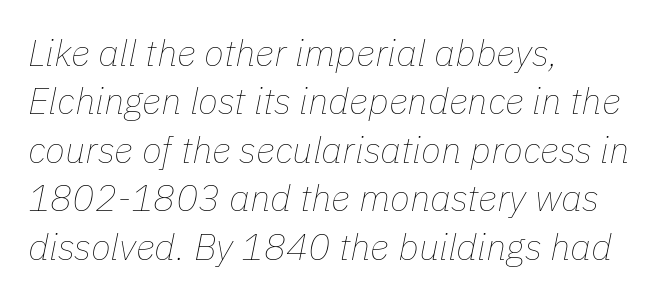
{"italic": "yes", "lean": "right", "slant_degrees": 11, "bold": "no", "weight": "thin", "width": "normal", "stroke_contrast": "low", "x_height": "medium", "monospaced": "no", "underline": "no", "align": "left", "line_spacing": "normal", "line_spacing_ratio": 1.31, "letter_spacing": "normal", "letter_spacing_em": 0.0, "glyph_px": 37}
